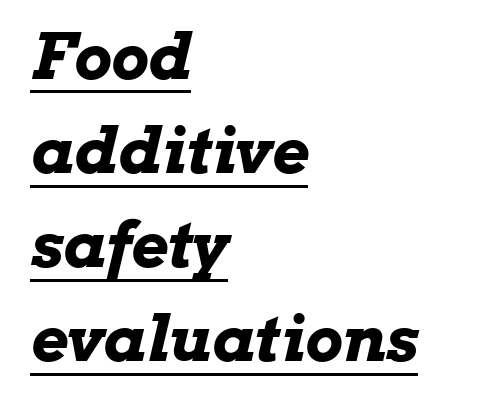
{"italic": "yes", "lean": "right", "slant_degrees": 13, "bold": "yes", "weight": "bold", "width": "wide", "stroke_contrast": "low", "x_height": "medium", "monospaced": "no", "underline": "yes", "align": "left", "line_spacing": "normal", "line_spacing_ratio": 1.47, "letter_spacing": "normal", "letter_spacing_em": 0.0, "glyph_px": 64}
